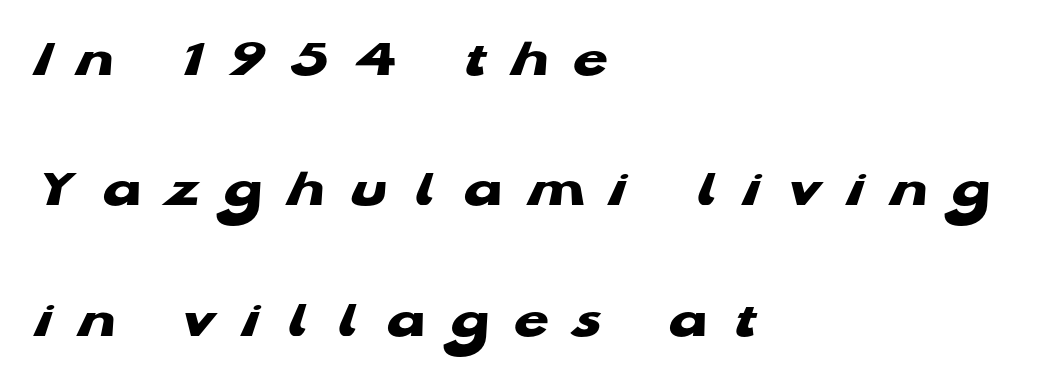
{"serif": "no", "bold": "yes", "weight": "heavy", "width": "wide", "stroke_contrast": "low", "x_height": "medium", "monospaced": "no", "underline": "no", "align": "left", "line_spacing": "loose", "line_spacing_ratio": 2.33, "letter_spacing": "wide", "letter_spacing_em": 0.45, "glyph_px": 56}
